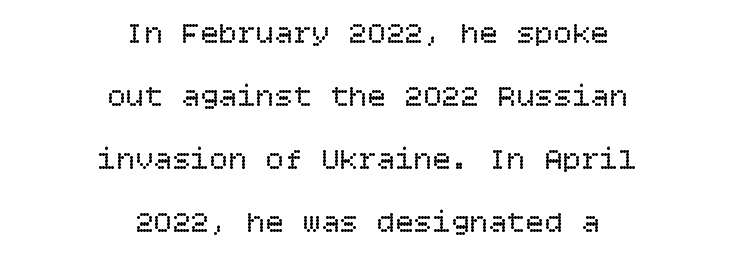
The horizontal fit of the characters is conventional and even. The space beneath each line is pristine and unruled. Notice how the stems are strictly vertical — no italics here. In terms of leading, this rendering errs on the spacious side. Caption: multi-line text, centered on the measure. The passage shown is not bold in any degree.
